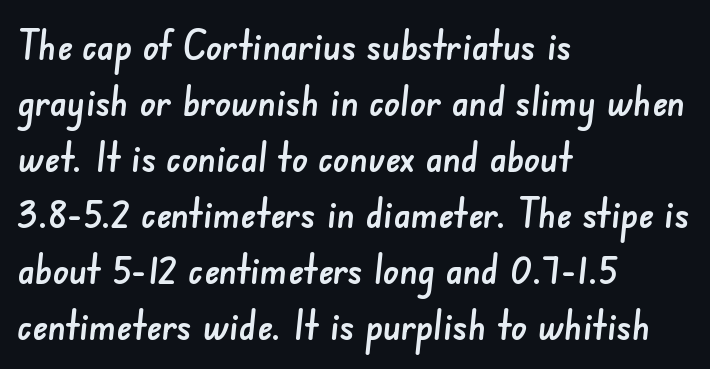
{"serif": "no", "width": "normal", "stroke_contrast": "low", "x_height": "small", "monospaced": "no", "underline": "no", "align": "left", "line_spacing": "normal", "line_spacing_ratio": 1.4, "letter_spacing": "normal", "letter_spacing_em": 0.0, "glyph_px": 40}
